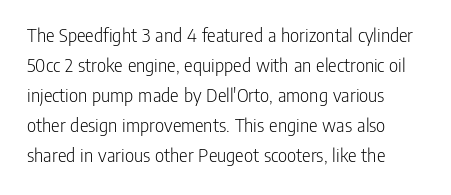
{"italic": "no", "bold": "no", "underline": "no", "line_spacing": "normal", "line_spacing_ratio": 1.5, "letter_spacing": "normal", "letter_spacing_em": 0.0, "glyph_px": 20}
